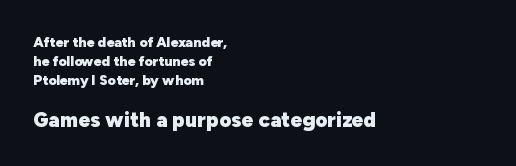
{"italic": "no", "bold": "yes", "underline": "no", "align": "left", "line_spacing": "normal", "line_spacing_ratio": 1.36, "letter_spacing": "normal", "letter_spacing_em": 0.0, "larger_block": "second", "size_ratio": 1.5, "glyph_px": 21}
